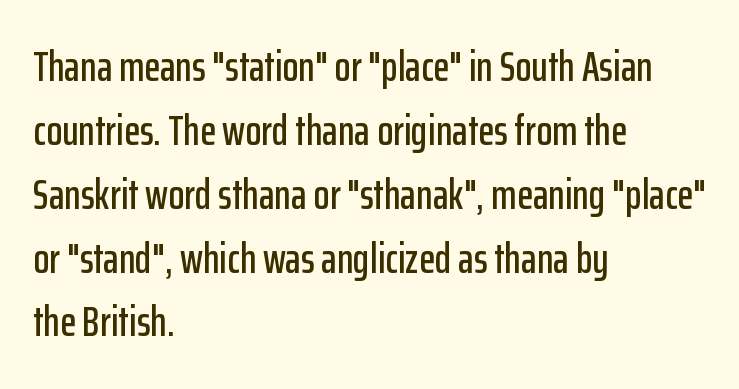
{"serif": "no", "italic": "no", "width": "condensed", "stroke_contrast": "low", "x_height": "medium", "monospaced": "no", "underline": "no", "align": "left", "line_spacing": "normal", "line_spacing_ratio": 1.52, "letter_spacing": "normal", "letter_spacing_em": 0.0, "glyph_px": 42}
